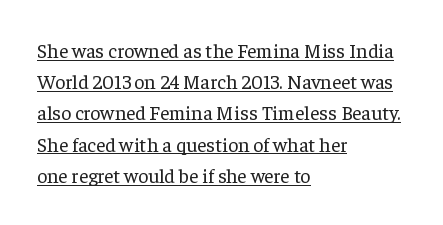
Q: Is the text bold? A: No.
Q: Is the text italic (slanted)? A: No, it is upright.
Q: Is the text underlined? A: Yes.
Q: How is the paragraph aligned? A: Left-aligned.
Q: Is the spacing between letters normal or unusually wide? A: Normal.
Q: Is the spacing between lines tight, normal or loose? A: Normal.
